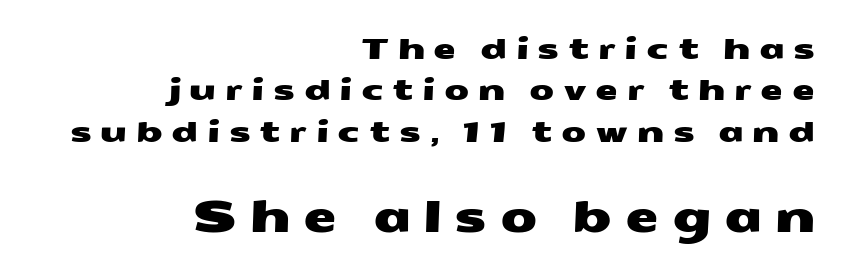
Check where the strokes stop: nothing finishes them off — pure sans. No word sits above an underline. A student would notice the bottom passage is typeset larger than what precedes it. In terms of letterspacing, this is a distinctly airy, spread setting. This rendering uses right alignment, leaving the left contour irregular.
